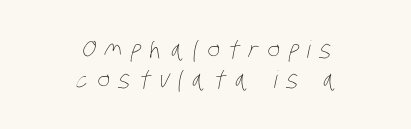
The image shows 24 px text type; set centered, line spacing 1.23x, unusually wide letter spacing (+0.37 em), not underlined.
